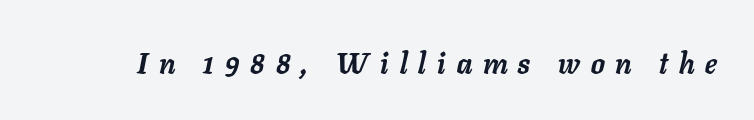
This is oblique type, the kind used for emphasis or titles. The passage shown is typed in a proportional face where columns would drift. Plain, unruled lines of type. On the weight axis this lands at bold, roughly 700. Tracking value appears strongly positive — letters spread wide.
